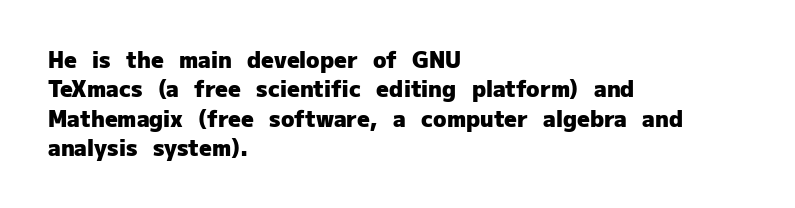
The vertical gap from one line to the next is medium. The rendering uses a bold face; every stroke is thick and dark. When letters stand straight like this, we call the style roman or upright. A typesetter would call this zero additional tracking.
